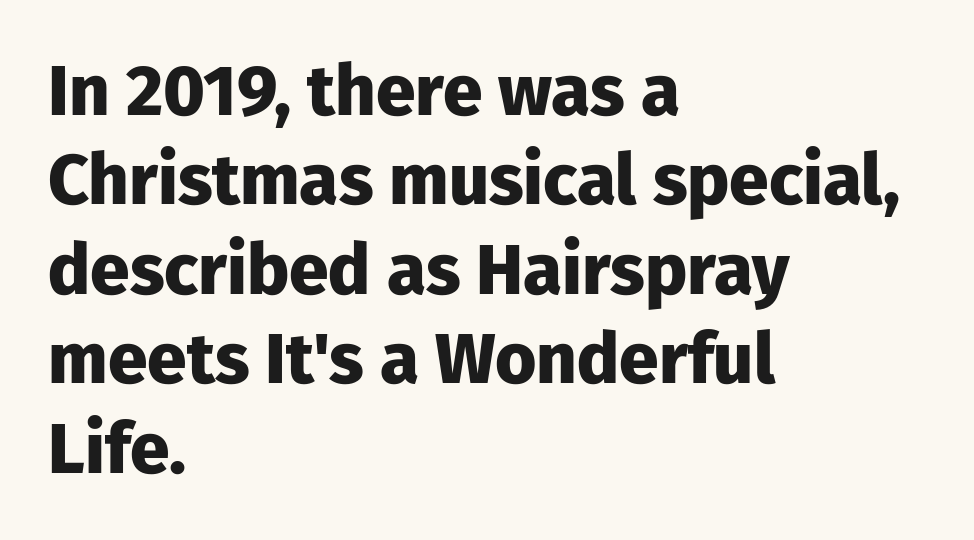
The image shows 71 px heavy sans-serif type, upright; set left-aligned, normal line spacing (1.26x), normal letter spacing, not underlined; low stroke contrast and a medium x-height.
